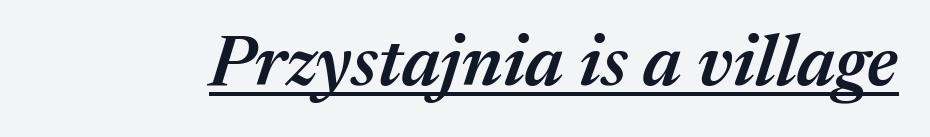
The image shows 72 px semibold type, italic (leaning right); set normal letter spacing, underlined; medium stroke contrast and a medium x-height.
